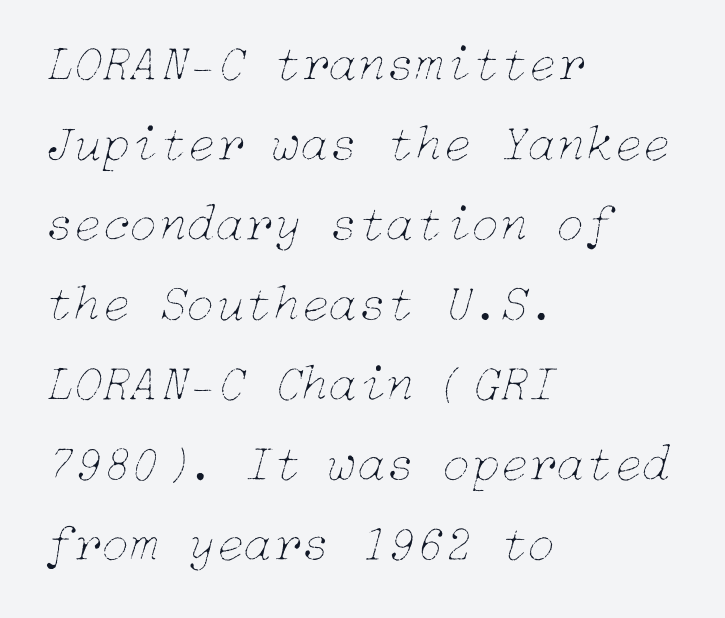
The image shows 52 px thin type, italic (leaning right); set left-aligned, normal line spacing (1.54x), normal letter spacing, not underlined; low stroke contrast and a medium x-height.
